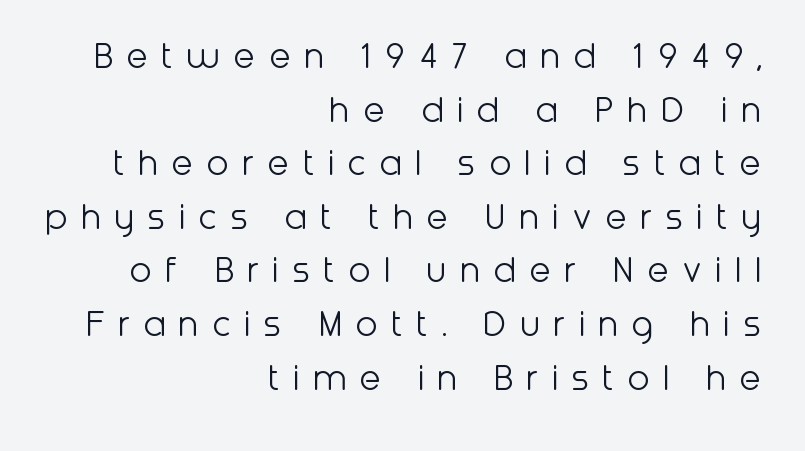
The image shows 40 px light sans-serif type, upright; set right-aligned, normal line spacing (1.34x), unusually wide letter spacing (+0.33 em), not underlined; low stroke contrast and a medium x-height.
